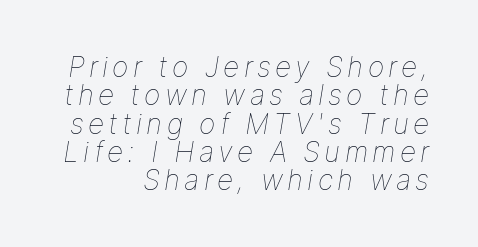
How would I describe the line gaps? Narrow and economical. No chunkiness to these letters — they're not bold. The text carries the slant typical of an italic or oblique font. This rendering features lettering with no underline.
